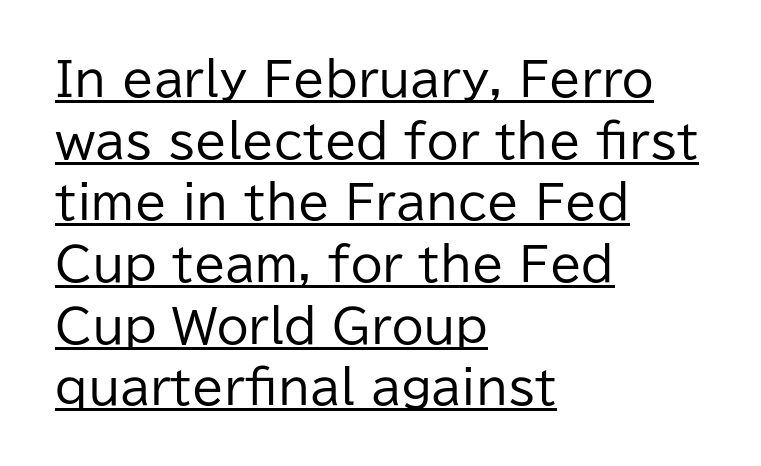
This is the regular roman posture of the typeface. Left-aligned paragraph, ragged on the right. What decoration does the sample have? An underline. The typesetting does not lean heavy: it is not bold. Here the glyphs are tracked normally, forming tight word shapes. Vertical spacing — default.
